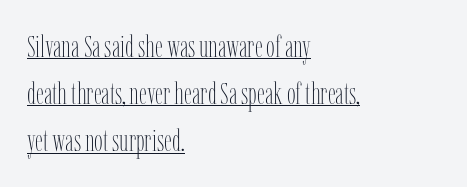
The image shows 31 px thin, condensed type, upright; set left-aligned, normal line spacing (1.52x), normal letter spacing, underlined; low stroke contrast and a medium x-height.
